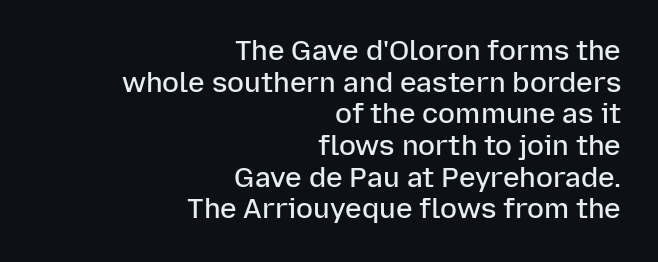
Varying glyph widths throughout — classic text-font behaviour. Horizontal alignment here is rightward, an uncommon choice for prose. As a designer I'd log this as weight 600, semibold. Tightly led — the rows are bunched.
